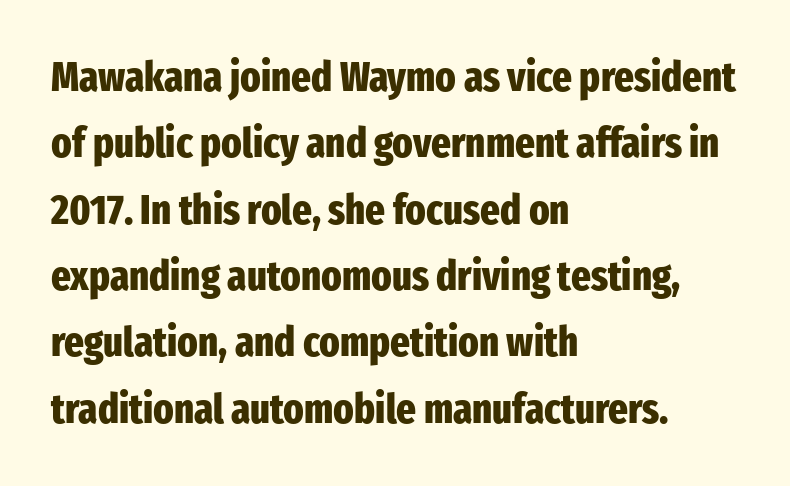
Q: Is the text bold? A: Yes.
Q: Is the text italic (slanted)? A: No, it is upright.
Q: Is the typeface a serif or a sans-serif typeface? A: Sans-serif.
Q: Is the text underlined? A: No.
Q: How is the paragraph aligned? A: Left-aligned.
Q: Is the spacing between letters normal or unusually wide? A: Normal.
Q: Is the spacing between lines tight, normal or loose? A: Normal.
Q: Width (condensed, normal, or wide)? A: Condensed.
Q: Stroke contrast? A: Low.
Q: x-height? A: Medium.
Q: Monospaced? A: No.
